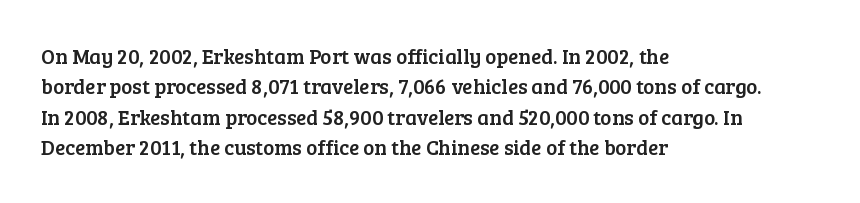
The image shows 21 px text type, upright; set left-aligned, normal line spacing (1.45x), normal letter spacing, not underlined.
